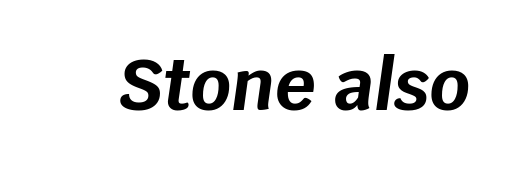
Does the lettering tilt? It does — this is italic. The line texture is even and compact thanks to regular tracking. The area under the type is left untouched. The letters advance in unequal steps, a hallmark of proportional type. Summary of weight: heavy, a full bold.
